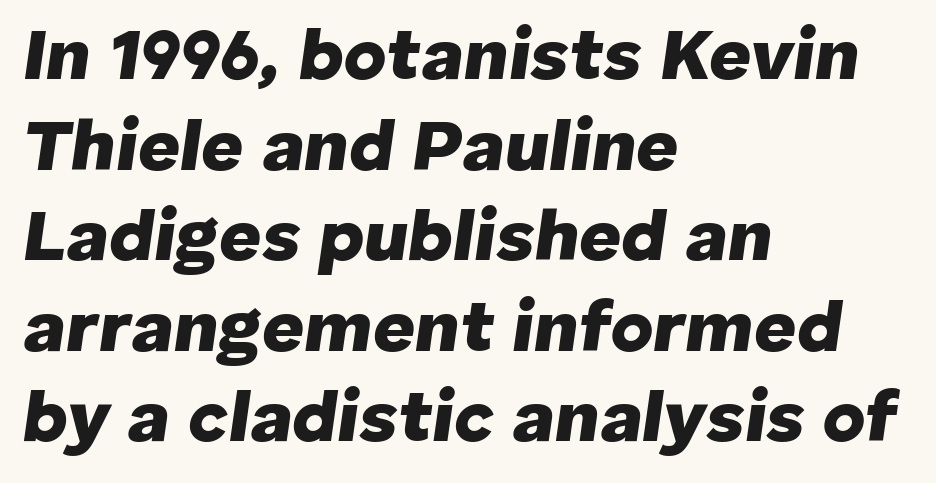
The image shows 73 px heavy type, italic (leaning right); set left-aligned, line spacing 1.24x, normal letter spacing, not underlined; low stroke contrast and a medium x-height.
